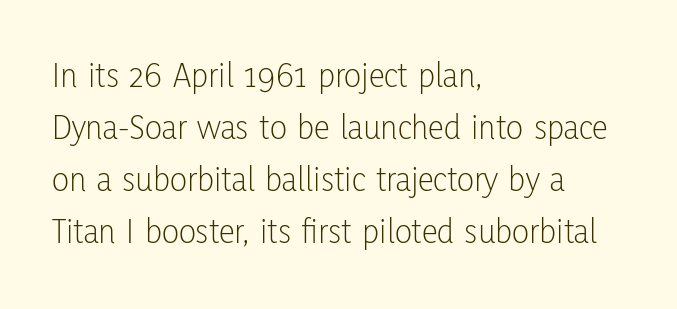
The letters advance in unequal steps, a hallmark of proportional type. Tracking value appears to be zero — textbook default spacing. Do the letters lean? They stand straight. Plain, unruled lines of type. Where is the straight margin? On the left.
